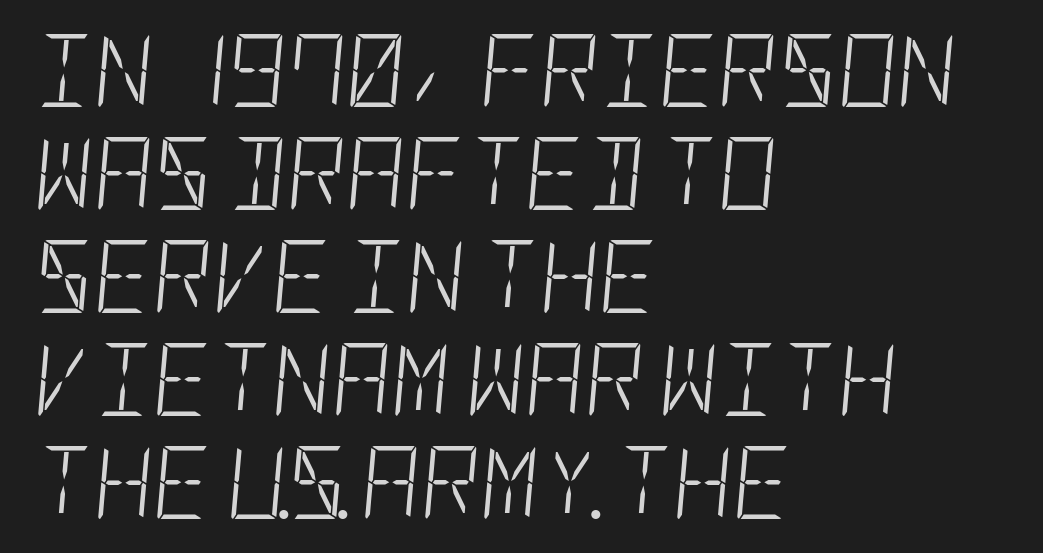
Q: Is the text bold? A: No.
Q: Is the text italic (slanted)? A: Yes, it leans right by about 5 degrees.
Q: Is the text underlined? A: No.
Q: How is the paragraph aligned? A: Left-aligned.
Q: Is the spacing between letters normal or unusually wide? A: Normal.
Q: Is the spacing between lines tight, normal or loose? A: Normal.
Q: Width (condensed, normal, or wide)? A: Condensed.
Q: Stroke contrast? A: Low.
Q: x-height? A: Large.
